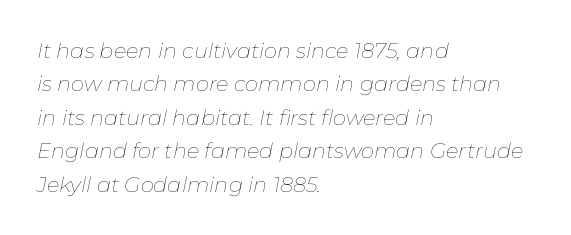
Q: Is the text bold? A: No.
Q: Is the text italic (slanted)? A: Yes, it leans right by about 11 degrees.
Q: Is the text underlined? A: No.
Q: How is the paragraph aligned? A: Left-aligned.
Q: Is the spacing between letters normal or unusually wide? A: Normal.
Q: Is the spacing between lines tight, normal or loose? A: Normal.
